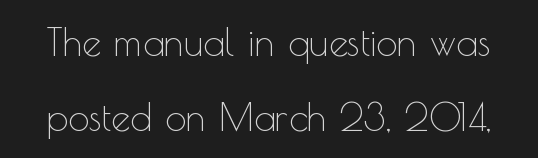
When letters stand straight like this, we call the style roman or upright. Widely set lines give the paragraph a tall, airy silhouette. The space beneath each line is pristine and unruled. The letters sit at their default tracking, neither squeezed nor spread.
